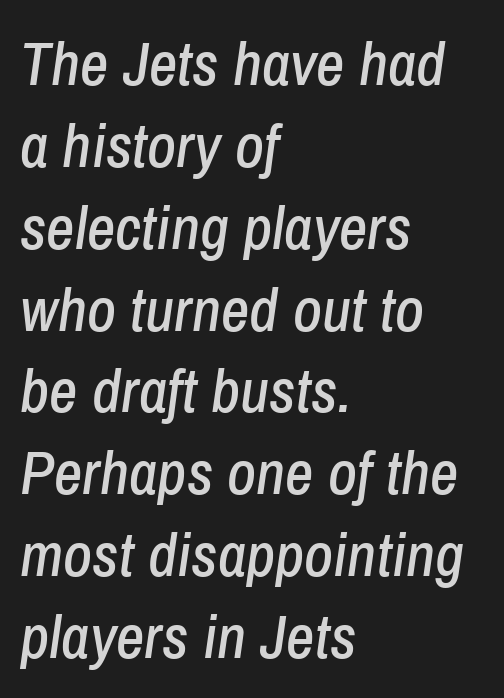
The image shows 62 px condensed type, italic (leaning right); set left-aligned, normal line spacing (1.32x), normal letter spacing, not underlined; low stroke contrast and a medium x-height.
